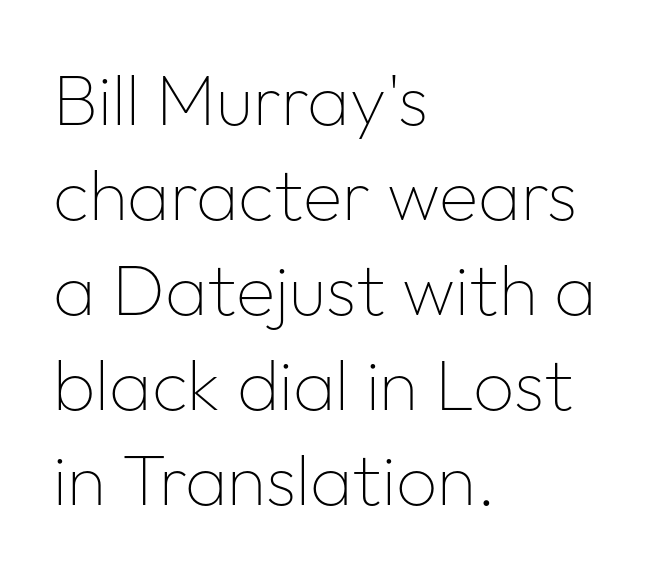
Q: Is the text bold? A: No.
Q: Is the text italic (slanted)? A: No, it is upright.
Q: Is the typeface a serif or a sans-serif typeface? A: Sans-serif.
Q: Is the text underlined? A: No.
Q: How is the paragraph aligned? A: Left-aligned.
Q: Is the spacing between letters normal or unusually wide? A: Normal.
Q: Is the spacing between lines tight, normal or loose? A: Normal.
Q: Width (condensed, normal, or wide)? A: Normal.
Q: Stroke contrast? A: Low.
Q: x-height? A: Medium.
Q: Monospaced? A: No.
